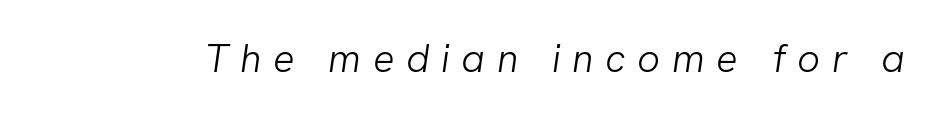
{"serif": "no", "bold": "no", "weight": "light", "width": "normal", "stroke_contrast": "low", "x_height": "medium", "monospaced": "no", "underline": "no", "letter_spacing": "wide", "letter_spacing_em": 0.29, "glyph_px": 40}
